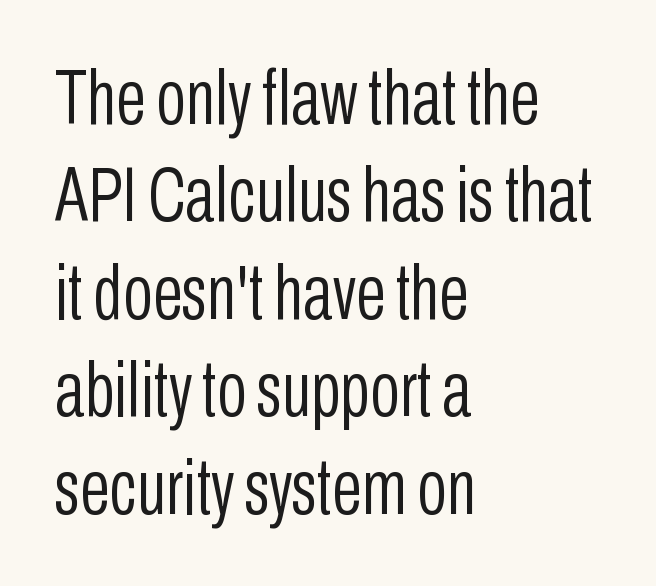
Q: Is the text bold? A: No.
Q: Is the text italic (slanted)? A: No, it is upright.
Q: Is the typeface a serif or a sans-serif typeface? A: Sans-serif.
Q: Is the text underlined? A: No.
Q: How is the paragraph aligned? A: Left-aligned.
Q: Is the spacing between letters normal or unusually wide? A: Normal.
Q: Is the spacing between lines tight, normal or loose? A: Normal.
Q: Width (condensed, normal, or wide)? A: Condensed.
Q: Stroke contrast? A: Low.
Q: x-height? A: Medium.
Q: Monospaced? A: No.
